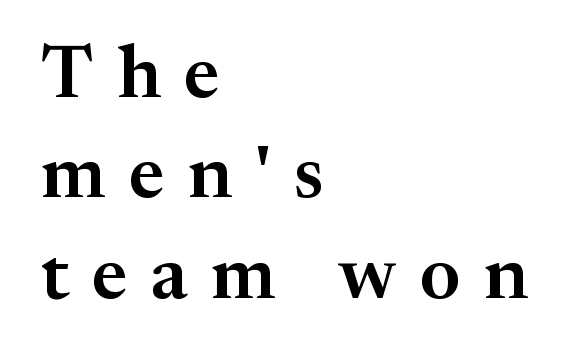
Look at the tracking — it's clearly loosened, letters drifting apart. Spacing verdict: proportional, widths tailored to each character. Old-style or modern, the face here clearly has serifs. Has an underline been added? It has not.
